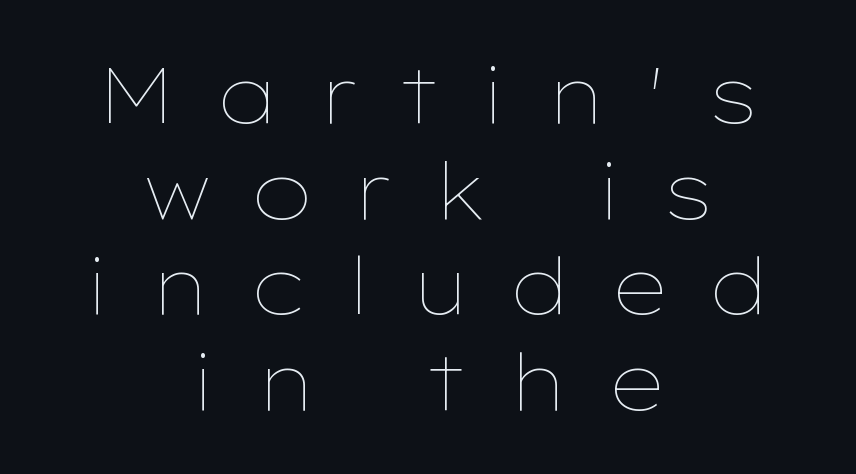
Both edges are ragged and mirror each other, which tells us the setting is centered. No extra ink here — the face is not bold. Words appear elongated and porous because spacing is wide. Each letter keeps its own natural width here, so spacing adapts to shape. The specimen omits any rule beneath the text block's lines. Rendered with straight, roman letterforms.
